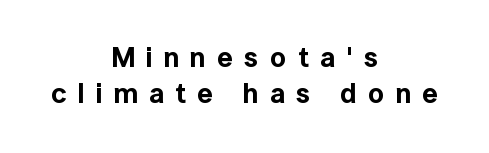
You can tell from the bare stems that sans-serif type was used. Which margin do the lines hug? Neither — every line sits in the middle. These lines sit exactly where default settings would place them. Proportional: the letters do not fall into vertical columns. Each row of text sits above clean, open space. If you drew a line through each stem, it would be perfectly vertical.
